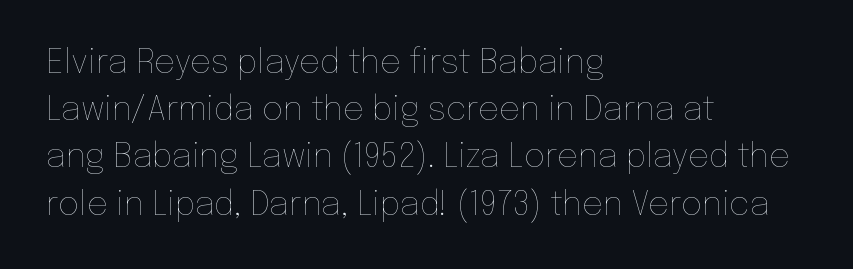
Q: Is the text bold? A: No.
Q: Is the text italic (slanted)? A: No, it is upright.
Q: Is the text underlined? A: No.
Q: How is the paragraph aligned? A: Left-aligned.
Q: Is the spacing between letters normal or unusually wide? A: Normal.
Q: Is the spacing between lines tight, normal or loose? A: Normal.
Q: Width (condensed, normal, or wide)? A: Normal.
Q: Stroke contrast? A: Low.
Q: x-height? A: Medium.
Q: Monospaced? A: No.
